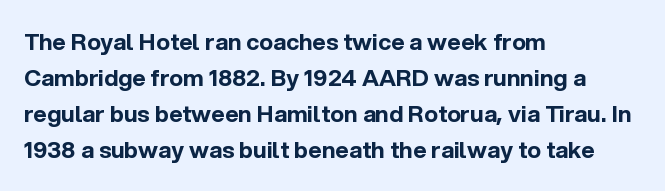
The image shows 23 px bold type, upright; set left-aligned, normal line spacing (1.57x), normal letter spacing, not underlined.
